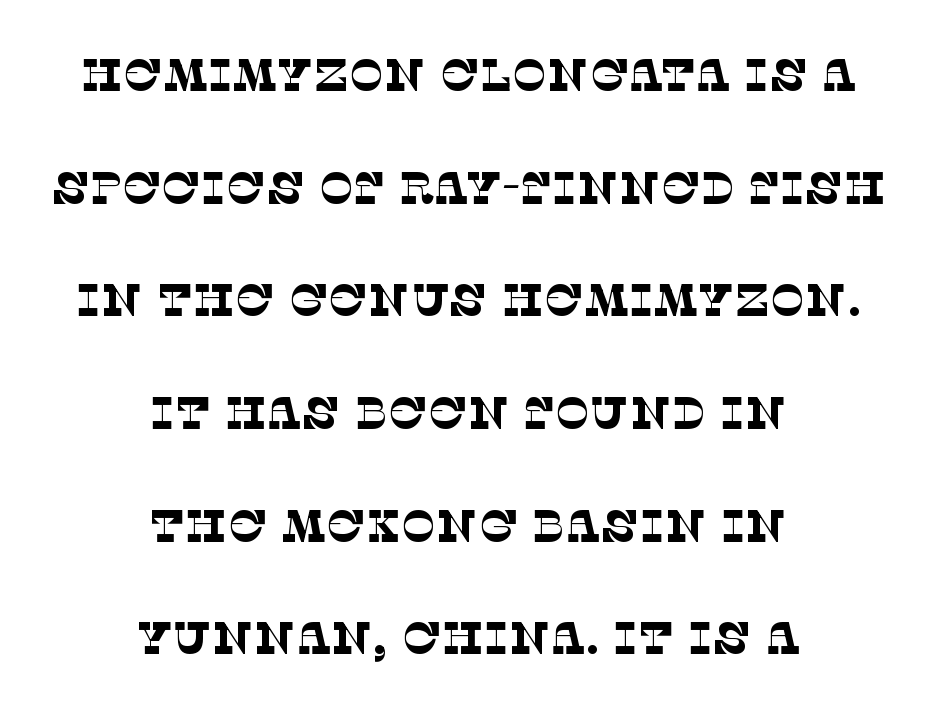
The image shows 46 px thin serif type; set centered, loose line spacing (2.45x), normal letter spacing, not underlined; low stroke contrast and a large x-height.
